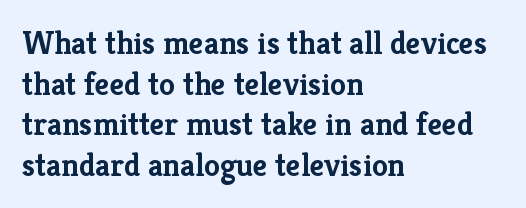
{"serif": "yes", "italic": "no", "bold": "yes", "weight": "semibold", "width": "normal", "stroke_contrast": "low", "x_height": "medium", "monospaced": "no", "underline": "no", "align": "left", "line_spacing": "normal", "line_spacing_ratio": 1.27, "letter_spacing": "normal", "letter_spacing_em": 0.0, "glyph_px": 32}
